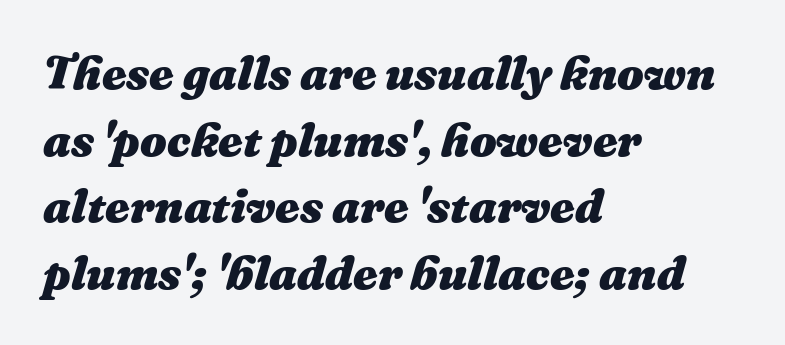
The image shows 47 px heavy type, italic (leaning right); set left-aligned, normal line spacing (1.42x), normal letter spacing, not underlined; medium stroke contrast and a medium x-height.
